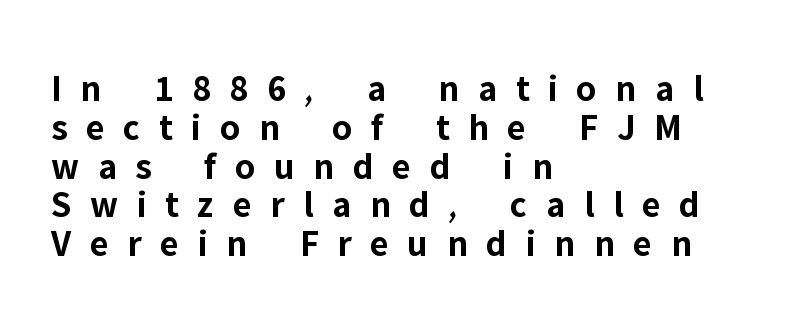
The image shows 38 px bold sans-serif type, upright; set left-aligned, tight line spacing (1.02x), unusually wide letter spacing (+0.49 em), not underlined; low stroke contrast and a medium x-height.
